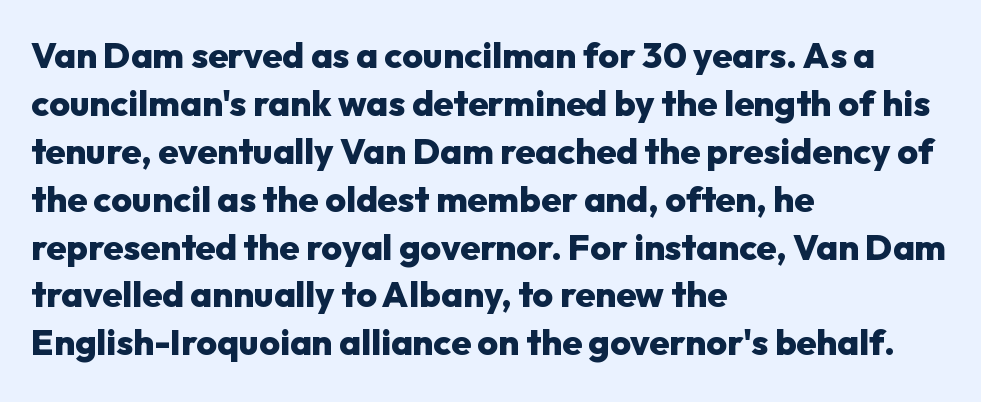
Is there any slant? The stems are plumb. These lines are rendered in a variable-pitch font. Teacher's note: observe the even left margin — that is flush-left alignment. A clean baseline with only descenders dipping below it.
